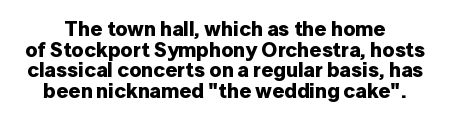
The image shows 21 px bold type, upright; set tight line spacing (0.98x), normal letter spacing, not underlined.
